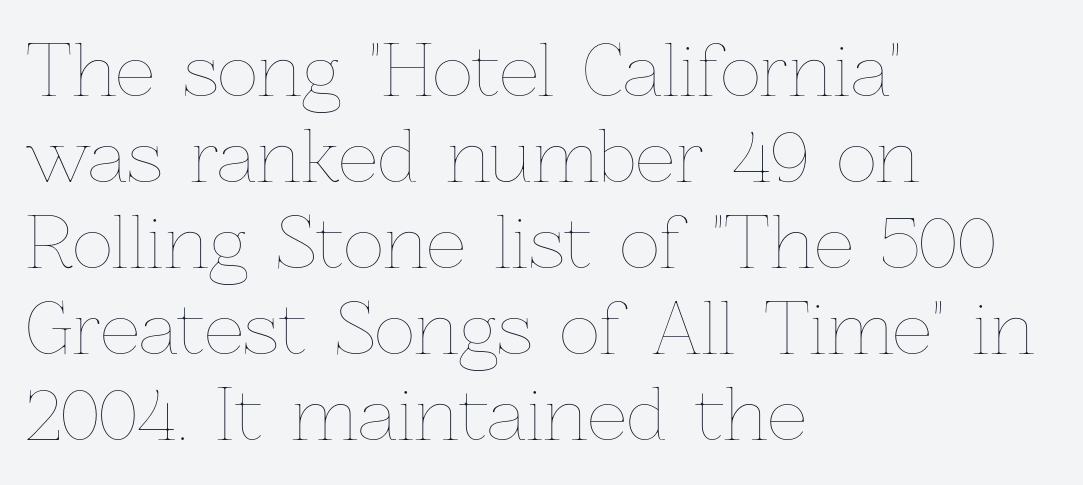
{"italic": "no", "bold": "no", "weight": "thin", "width": "normal", "stroke_contrast": "low", "x_height": "medium", "monospaced": "no", "underline": "no", "align": "left", "line_spacing_ratio": 1.23, "letter_spacing": "normal", "letter_spacing_em": 0.0, "glyph_px": 70}
